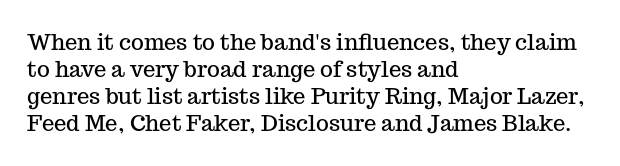
The image shows 22 px text type, upright; set left-aligned, line spacing 1.23x, normal letter spacing, not underlined.
